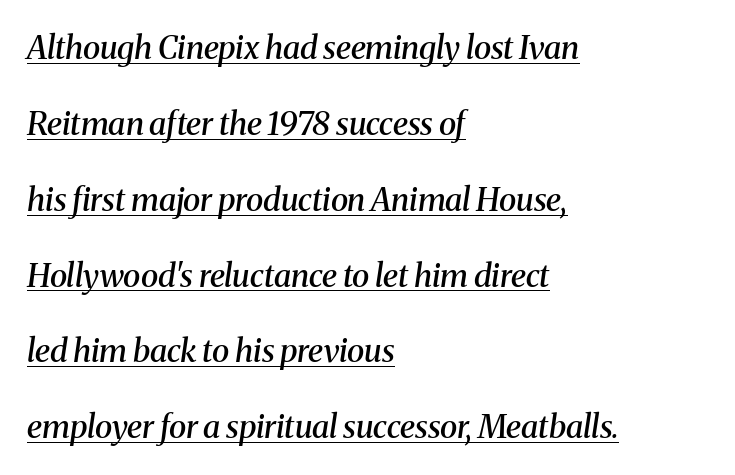
The image shows 32 px semibold serif type, italic (leaning right); set left-aligned, loose line spacing (2.37x), normal letter spacing, underlined; medium stroke contrast and a medium x-height.
